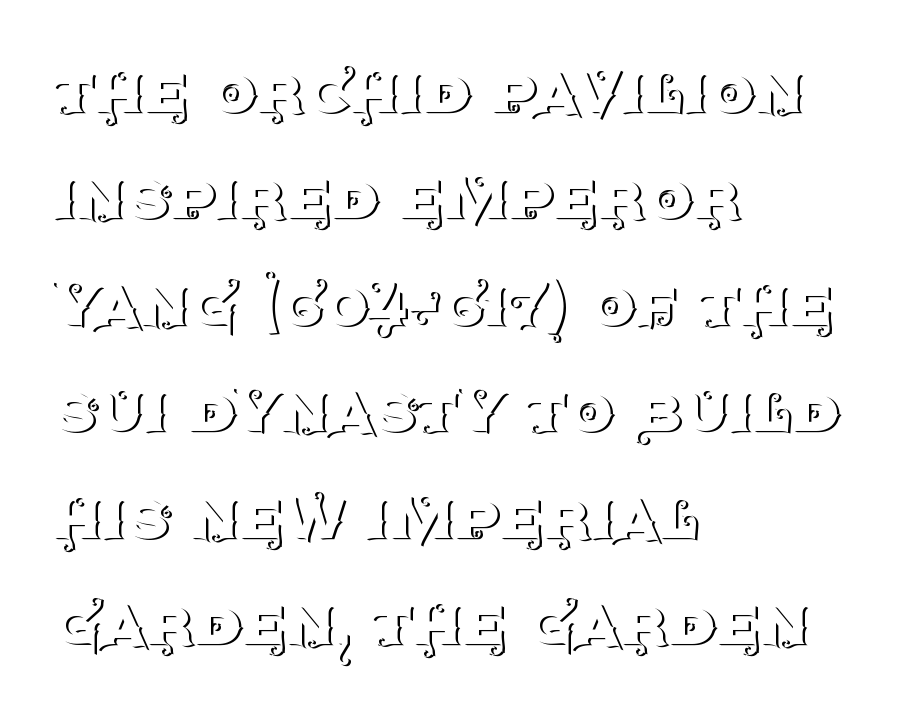
The image shows 75 px thin serif type, upright; set left-aligned, normal line spacing (1.42x), normal letter spacing, not underlined; medium stroke contrast and a large x-height.
